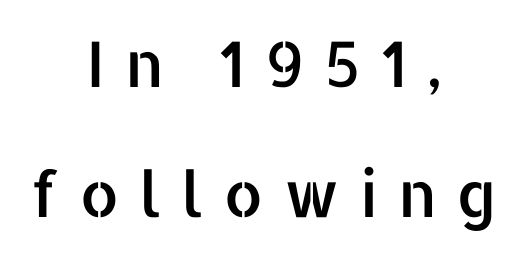
This is roman type, the default non-slanted kind. The passage shown is typeset with a sans-serif family. Glyph-to-glyph distance is far greater than everyday printed text. If you folded the block vertically in half, each line would mirror itself in length. How would I describe the line gaps? Wide and relaxed. Think of a printed novel: that variable character pitch is what you see here.
